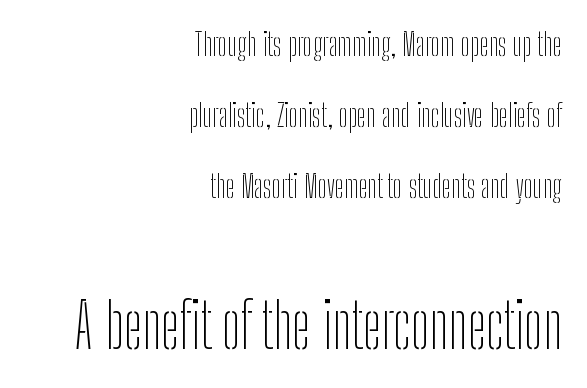
The specimen omits any rule beneath the text block's lines. A typesetter would call this proportional, since set widths differ per character. Top chunk: small. Bottom chunk: large. The specimen reads as upright at a glance.
